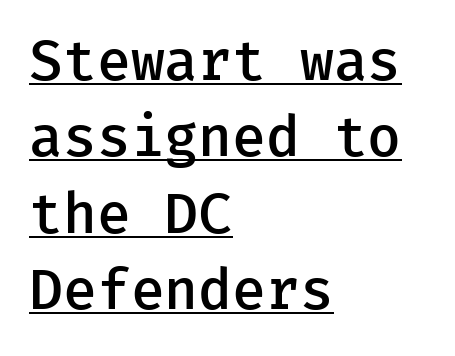
The image shows 55 px semibold sans-serif type, upright, monospaced; set left-aligned, normal line spacing (1.39x), normal letter spacing, underlined; low stroke contrast and a medium x-height.
